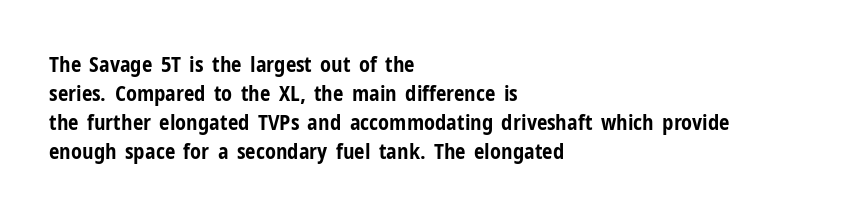
{"italic": "no", "bold": "yes", "underline": "no", "align": "left", "line_spacing": "normal", "line_spacing_ratio": 1.38, "letter_spacing": "normal", "letter_spacing_em": 0.0, "glyph_px": 21}
